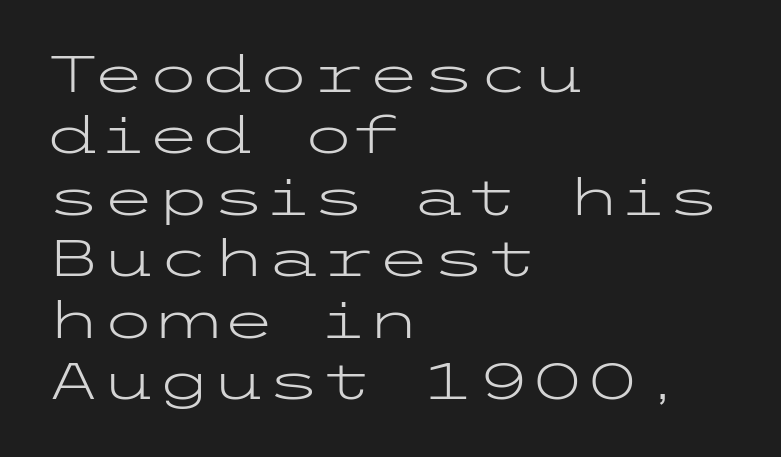
Underlining? Definitely not there. The lettering stays uniformly vertical, giving the passage a roman look. Is the stroke heavy? The answer is a plain regular-or-lighter. The typesetter chose a ragged-right arrangement here. Inter-character spacing is left at the font's built-in metrics.
